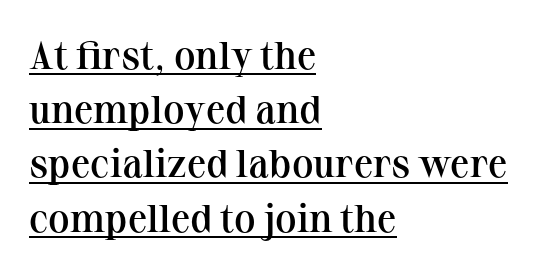
{"serif": "yes", "italic": "no", "bold": "semi", "weight": "semibold", "width": "normal", "stroke_contrast": "medium", "x_height": "medium", "monospaced": "no", "underline": "yes", "align": "left", "line_spacing": "normal", "line_spacing_ratio": 1.39, "letter_spacing": "normal", "letter_spacing_em": 0.0, "glyph_px": 39}
